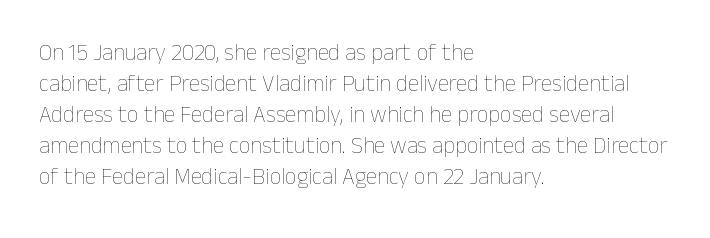
Q: Is the text bold? A: No.
Q: Is the text italic (slanted)? A: No, it is upright.
Q: Is the text underlined? A: No.
Q: How is the paragraph aligned? A: Left-aligned.
Q: Is the spacing between letters normal or unusually wide? A: Normal.
Q: Is the spacing between lines tight, normal or loose? A: Normal.
